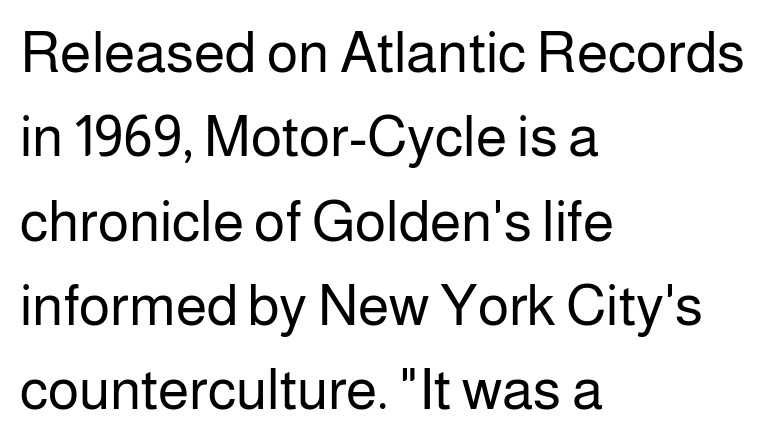
The face used here is rendered with its standard letterfit. Unmarked baselines from the first word to the last. You can tell it's not italic because the verticals are truly vertical. The font family rendered here belongs to the sans-serif group.
